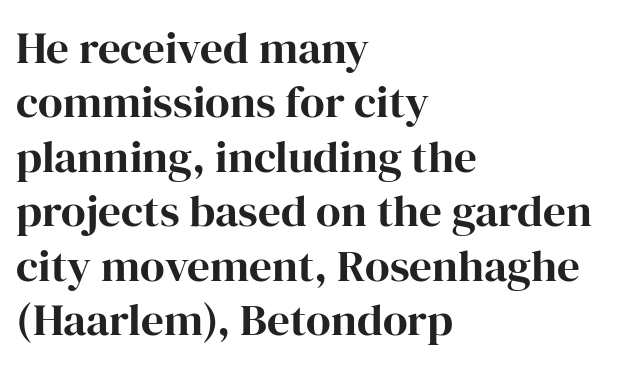
Q: Is the text bold? A: Yes.
Q: Is the text italic (slanted)? A: No, it is upright.
Q: Is the typeface a serif or a sans-serif typeface? A: Serif.
Q: Is the text underlined? A: No.
Q: How is the paragraph aligned? A: Left-aligned.
Q: Is the spacing between letters normal or unusually wide? A: Normal.
Q: Width (condensed, normal, or wide)? A: Normal.
Q: Stroke contrast? A: High.
Q: x-height? A: Medium.
Q: Monospaced? A: No.
